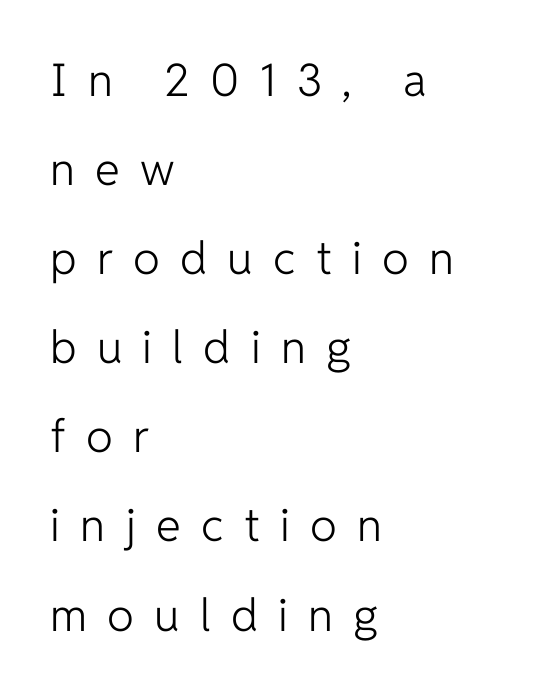
Q: Is the text bold? A: No.
Q: Is the text italic (slanted)? A: No, it is upright.
Q: Is the typeface a serif or a sans-serif typeface? A: Sans-serif.
Q: Is the text underlined? A: No.
Q: How is the paragraph aligned? A: Left-aligned.
Q: Is the spacing between letters normal or unusually wide? A: Unusually wide.
Q: Is the spacing between lines tight, normal or loose? A: Loose.
Q: Width (condensed, normal, or wide)? A: Normal.
Q: Stroke contrast? A: Low.
Q: x-height? A: Medium.
Q: Monospaced? A: No.
